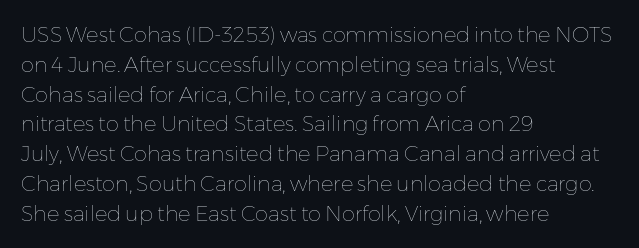
{"italic": "no", "bold": "no", "underline": "no", "align": "left", "line_spacing": "normal", "line_spacing_ratio": 1.42, "letter_spacing": "normal", "letter_spacing_em": 0.0, "glyph_px": 21}
